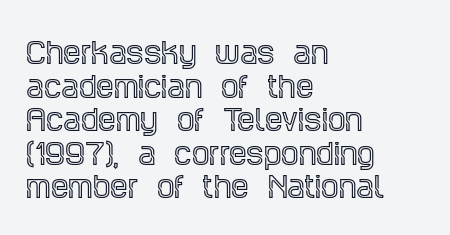
The image shows 28 px condensed serif type, upright; set left-aligned, line spacing 1.2x, normal letter spacing, not underlined; a large x-height.
